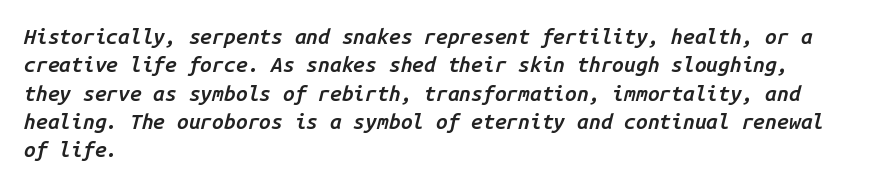
Compared with typical paragraphs, the rows here are spaced about the same. How heavy is the stroke? Medium-heavy — a semibold, shy of bold. Rendered with sloped, italic letterforms. Glyph-to-glyph distance matches everyday printed text. Anything drawn beneath the words? Only blank space.
